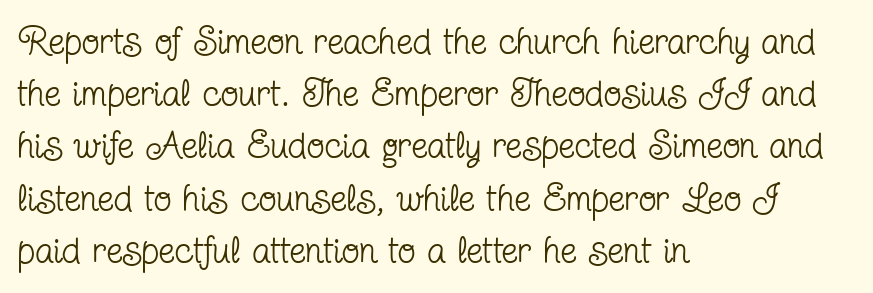
The image shows 37 px regular-weight, condensed serif type, upright; set left-aligned, normal line spacing (1.41x), normal letter spacing, not underlined; low stroke contrast and a medium x-height.
